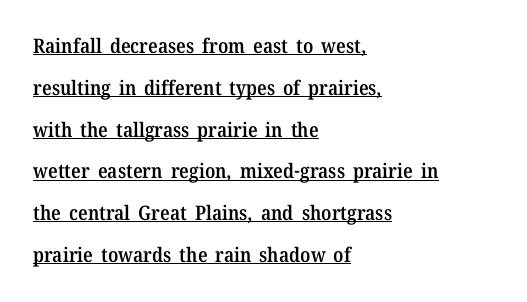
{"italic": "no", "bold": "semi", "underline": "yes", "align": "left", "line_spacing": "loose", "line_spacing_ratio": 2.09, "letter_spacing": "normal", "letter_spacing_em": 0.0, "glyph_px": 20}
